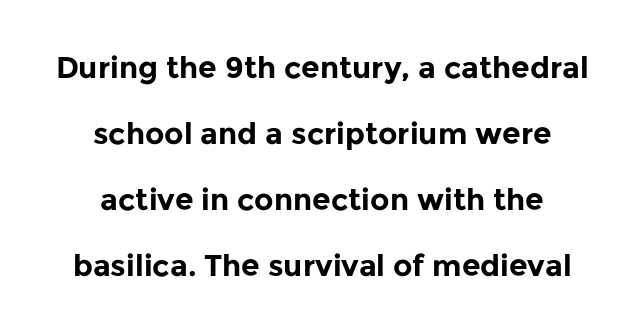
The passage shown is emphatically bold. The type sits square on the baseline with zero lean. This is sans-serif lettering, the kind often seen on screens and signage. Horizontal bands of white between lines are thick stripes.
